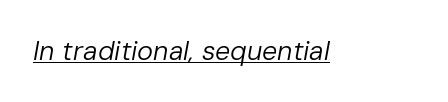
Spacing between characters is what you'd get straight out of the box. A quiet, ordinary-to-light weight characterises the typeface. A baseline rule has been typeset under these characters. In terms of posture, this sample is oblique.
